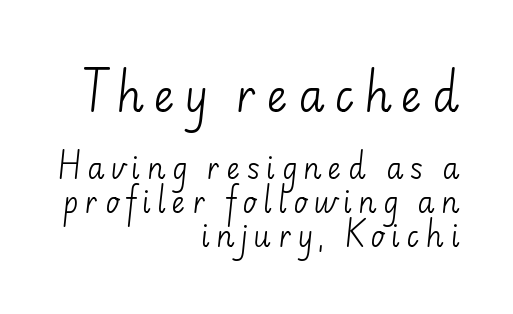
Q: Is the text bold? A: No.
Q: Is the text italic (slanted)? A: Yes.
Q: Is the typeface a serif or a sans-serif typeface? A: Sans-serif.
Q: Is the text underlined? A: No.
Q: How is the paragraph aligned? A: Right-aligned.
Q: Is the spacing between letters normal or unusually wide? A: Unusually wide.
Q: Which block of text is set in a larger size, the first (top) or the second (bottom)? A: The first (top) one.
Q: Width (condensed, normal, or wide)? A: Normal.
Q: Stroke contrast? A: Low.
Q: x-height? A: Small.
Q: Monospaced? A: No.
